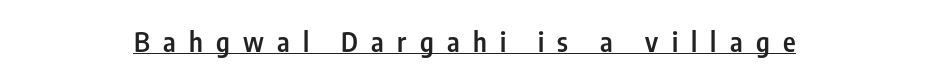
The image shows 27 px text type, upright; set unusually wide letter spacing (+0.49 em), underlined.
